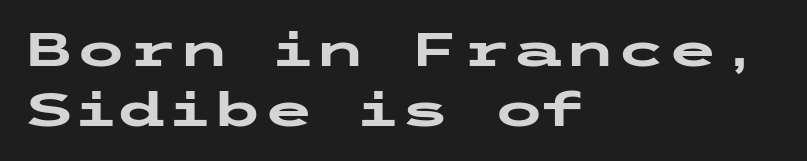
The image shows 47 px heavy, wide sans-serif type, upright; set left-aligned, normal line spacing (1.28x), normal letter spacing, not underlined; low stroke contrast and a medium x-height.
